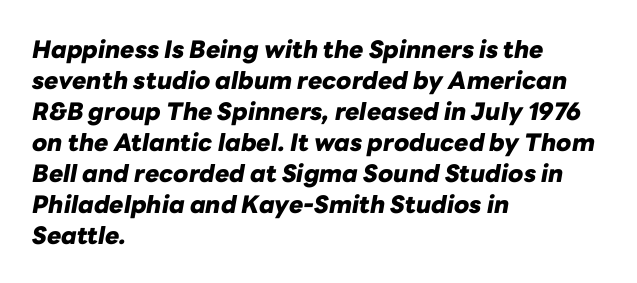
Q: Is the text bold? A: Yes.
Q: Is the text italic (slanted)? A: Yes, it leans right by about 10 degrees.
Q: Is the text underlined? A: No.
Q: How is the paragraph aligned? A: Left-aligned.
Q: Is the spacing between letters normal or unusually wide? A: Normal.
Q: Is the spacing between lines tight, normal or loose? A: Normal.
